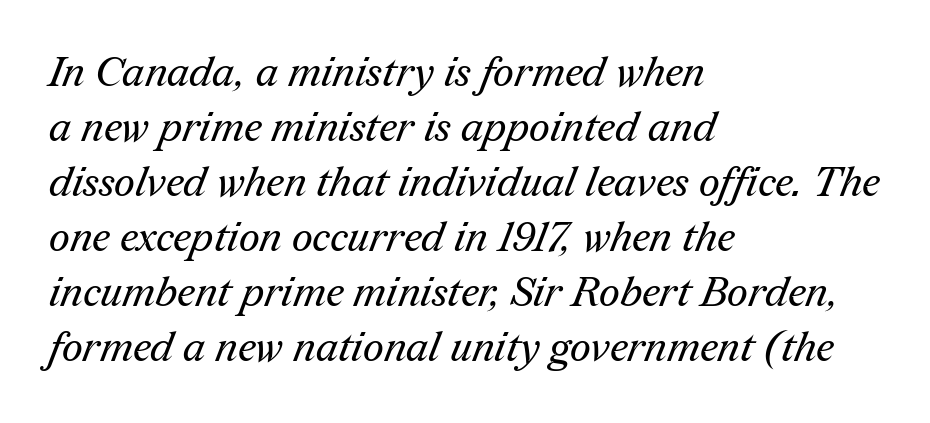
The image shows 41 px regular-weight serif type; set left-aligned, normal line spacing (1.34x), normal letter spacing, not underlined; medium stroke contrast and a medium x-height.
